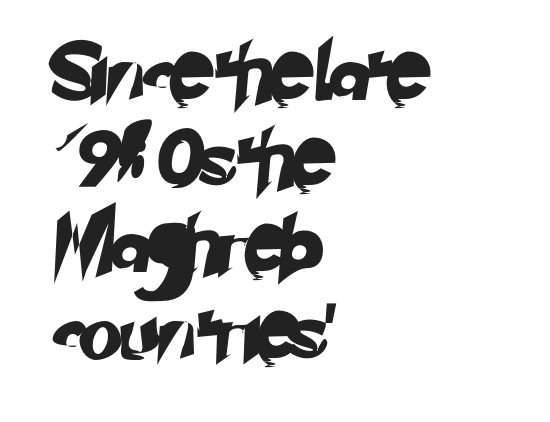
{"serif": "no", "width": "normal", "stroke_contrast": "low", "x_height": "small", "monospaced": "no", "underline": "no", "align": "left", "line_spacing": "normal", "line_spacing_ratio": 1.54, "letter_spacing": "normal", "letter_spacing_em": 0.0, "glyph_px": 56}
